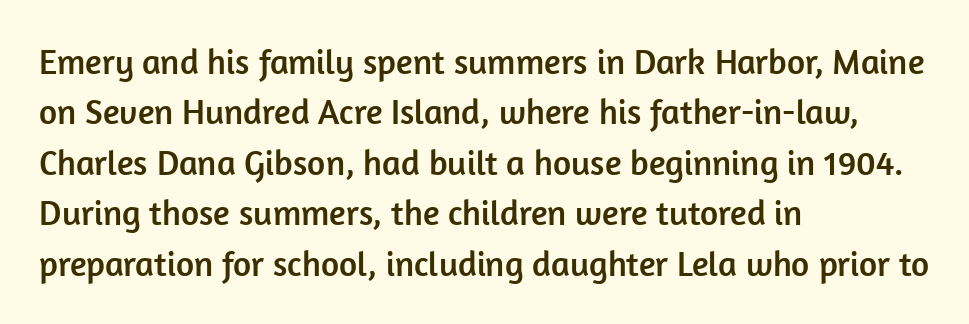
Vertical strokes here are truly vertical. The space between consecutive lines is moderate. The compositor pushed each line to the left boundary. The glyphs in this specimen are sans serif. The foot of each line stays bare and open. What stands out about the letter spacing? Nothing — it is the standard amount.
